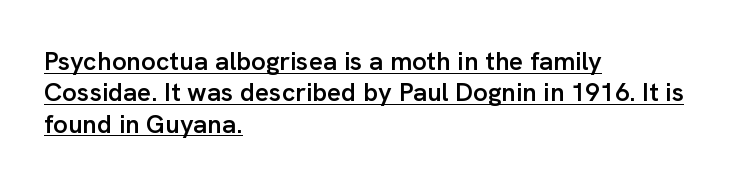
The image shows 26 px text type, upright; set left-aligned, line spacing 1.21x, normal letter spacing, underlined.
